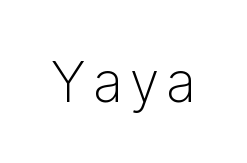
The image shows 56 px light sans-serif type, upright; set not underlined; low stroke contrast and a medium x-height.
